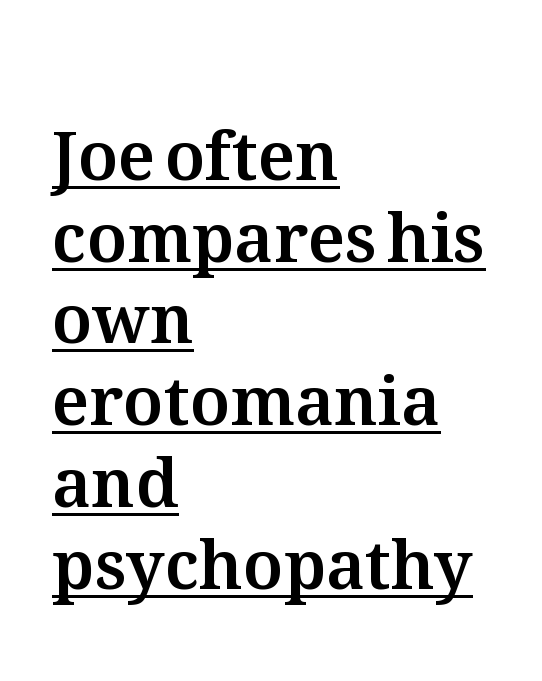
{"italic": "no", "width": "normal", "stroke_contrast": "medium", "x_height": "medium", "monospaced": "no", "underline": "yes", "align": "left", "line_spacing_ratio": 1.22, "letter_spacing": "normal", "letter_spacing_em": 0.0, "glyph_px": 67}
